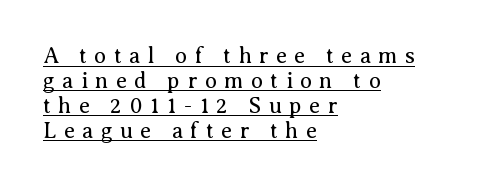
Q: Is the text bold? A: No.
Q: Is the text italic (slanted)? A: No, it is upright.
Q: Is the text underlined? A: Yes.
Q: How is the paragraph aligned? A: Left-aligned.
Q: Is the spacing between letters normal or unusually wide? A: Unusually wide.
Q: Is the spacing between lines tight, normal or loose? A: Tight.
